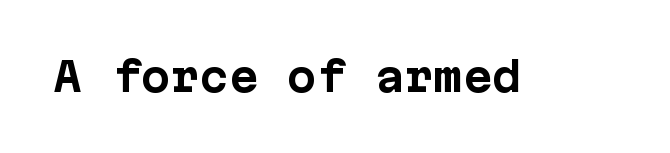
The image shows 39 px bold sans-serif type, upright; set normal letter spacing, not underlined; low stroke contrast and a medium x-height.
